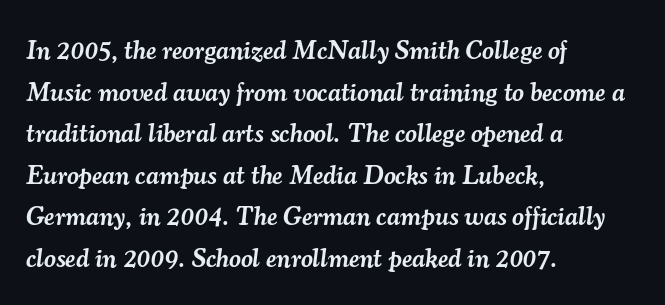
The image shows 26 px text type, italic (leaning right); set left-aligned, normal line spacing (1.6x), normal letter spacing, not underlined.
